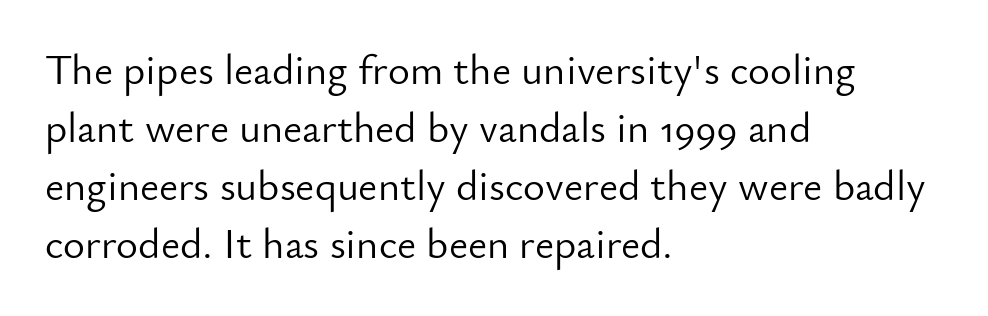
The image shows 42 px light sans-serif type, upright; set left-aligned, normal line spacing (1.38x), normal letter spacing, not underlined; low stroke contrast and a small x-height.
